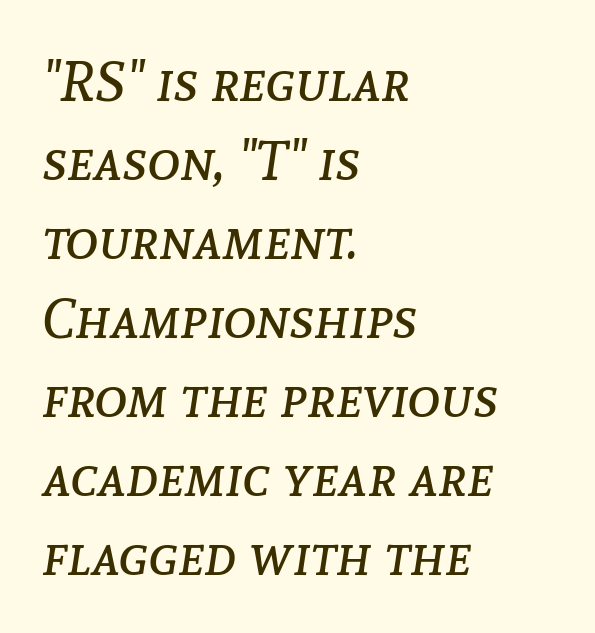
{"italic": "yes", "lean": "right", "slant_degrees": 8, "bold": "no", "weight": "regular", "width": "normal", "stroke_contrast": "low", "x_height": "medium", "monospaced": "no", "underline": "no", "align": "left", "line_spacing": "normal", "line_spacing_ratio": 1.41, "letter_spacing": "normal", "letter_spacing_em": 0.0, "glyph_px": 56}
